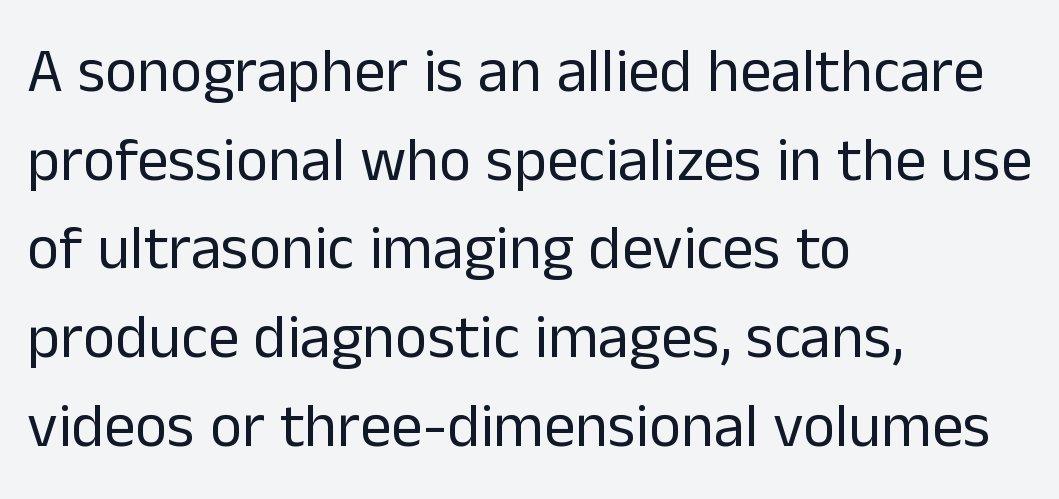
{"serif": "no", "italic": "no", "bold": "no", "weight": "regular", "width": "normal", "stroke_contrast": "low", "x_height": "medium", "monospaced": "no", "underline": "no", "align": "left", "line_spacing": "normal", "line_spacing_ratio": 1.43, "letter_spacing": "normal", "letter_spacing_em": 0.0, "glyph_px": 62}
